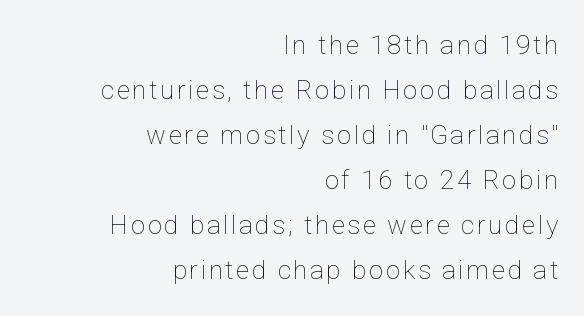
The letters stand upright; this is a roman face. No heavy texture on the line: the type isn't bold. Check the space under the baseline: it is left empty. Layout note: lines flush right.
